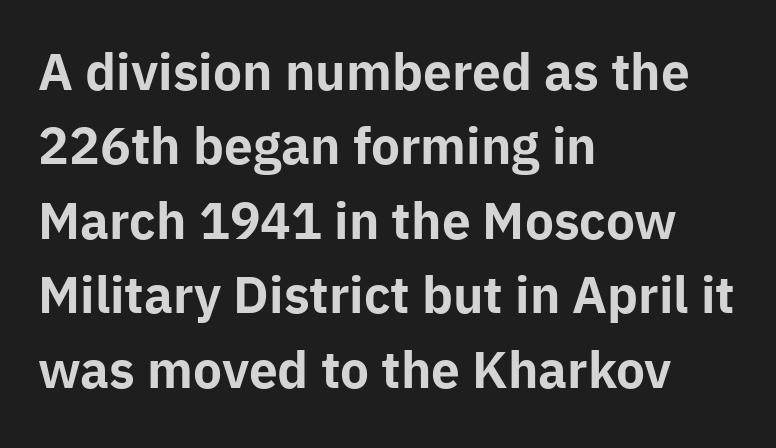
Each letter keeps its own natural width here, so spacing adapts to shape. Every letter is thick-stroked: bold, no question. The lettering holds an erect, upright posture throughout. The vertical gap from one line to the next is medium.
